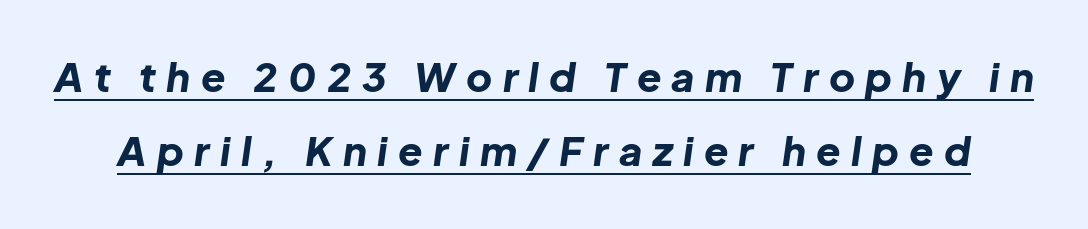
Set as a true bold cut, around the 700 mark. Slant detected: the letters are inclined. The rendering inserts visible extra space after every character. Spacing verdict: proportional, widths tailored to each character. The specimen includes a rule beneath the text block's lines.
